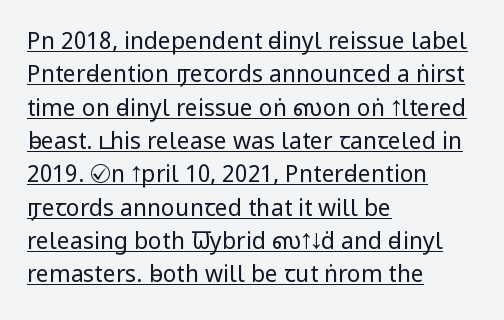
{"italic": "no", "bold": "no", "underline": "yes", "align": "left", "line_spacing": "normal", "line_spacing_ratio": 1.45, "letter_spacing": "normal", "letter_spacing_em": 0.0, "glyph_px": 23}
